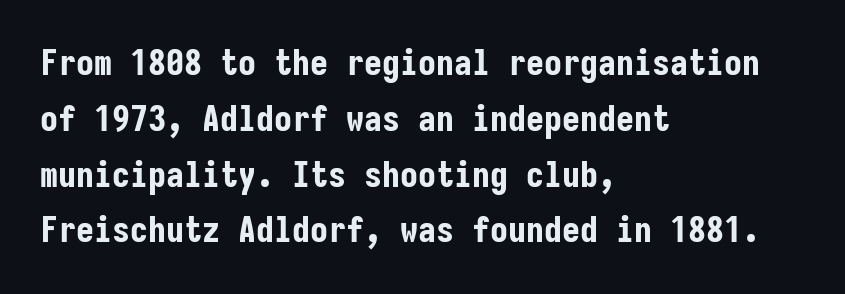
Q: Is the text bold? A: Yes.
Q: Is the text italic (slanted)? A: No, it is upright.
Q: Is the typeface a serif or a sans-serif typeface? A: Sans-serif.
Q: Is the text underlined? A: No.
Q: How is the paragraph aligned? A: Left-aligned.
Q: Is the spacing between letters normal or unusually wide? A: Normal.
Q: Is the spacing between lines tight, normal or loose? A: Normal.
Q: Width (condensed, normal, or wide)? A: Condensed.
Q: Stroke contrast? A: Low.
Q: x-height? A: Medium.
Q: Monospaced? A: Yes.
